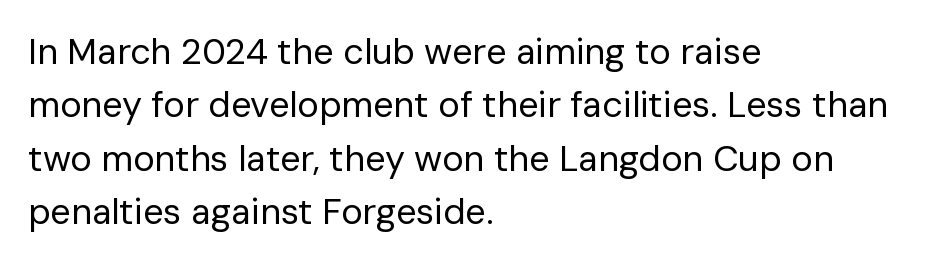
The font's upright variant was chosen for this text. Varying glyph widths throughout — classic text-font behaviour. Horizontal bands of white between lines are of average thickness. Does extra space separate the letters? No, they use regular spacing. Font category for this specimen: sans-serif. Leftover space on each line is placed entirely after the last word.
